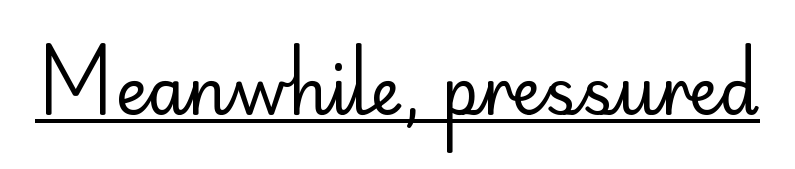
The passage shown is typeset with a sans-serif family. Students, note that the glyphs here touch the page at normal intervals. A quiet, ordinary-to-light weight characterises the typeface. The words here are underlined. Ordinary non-slanted type is in use.
